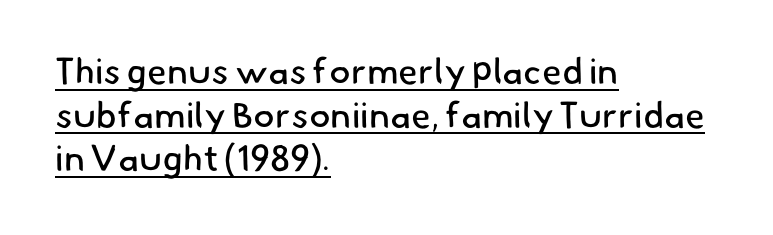
{"serif": "no", "bold": "no", "weight": "regular", "width": "normal", "stroke_contrast": "low", "x_height": "small", "monospaced": "no", "underline": "yes", "align": "left", "line_spacing_ratio": 1.21, "letter_spacing": "normal", "letter_spacing_em": 0.0, "glyph_px": 36}
